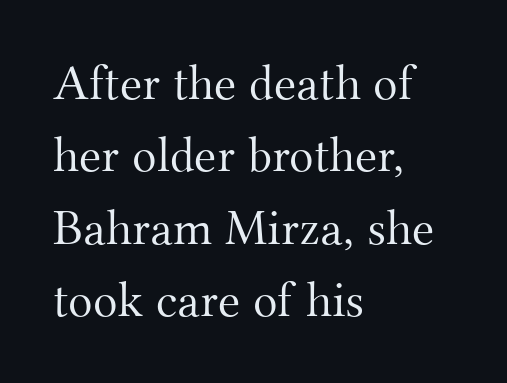
The horizontal fit of the characters is conventional and even. The space directly below the letters is spotless. The weight would be labelled regular, book, light, or lighter still. The typeface chosen for these lines features serifs.
